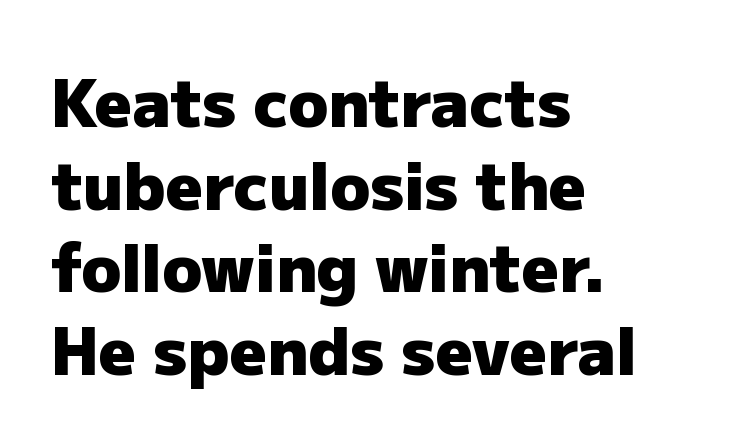
{"serif": "no", "italic": "no", "bold": "yes", "weight": "heavy", "width": "normal", "stroke_contrast": "low", "x_height": "medium", "monospaced": "no", "underline": "no", "align": "left", "line_spacing": "normal", "line_spacing_ratio": 1.27, "letter_spacing": "normal", "letter_spacing_em": 0.0, "glyph_px": 65}
